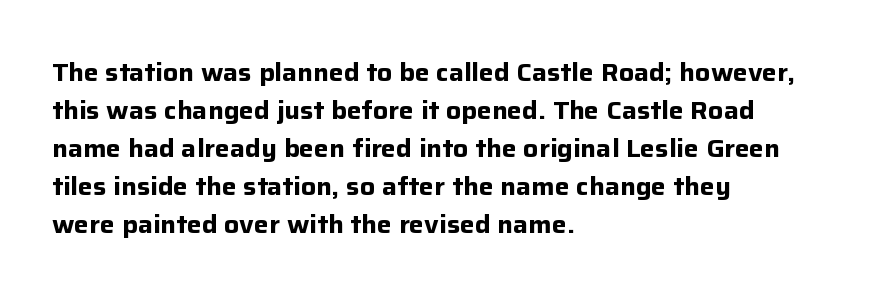
Q: Is the text bold? A: Yes.
Q: Is the text italic (slanted)? A: No, it is upright.
Q: Is the text underlined? A: No.
Q: How is the paragraph aligned? A: Left-aligned.
Q: Is the spacing between letters normal or unusually wide? A: Normal.
Q: Is the spacing between lines tight, normal or loose? A: Normal.
